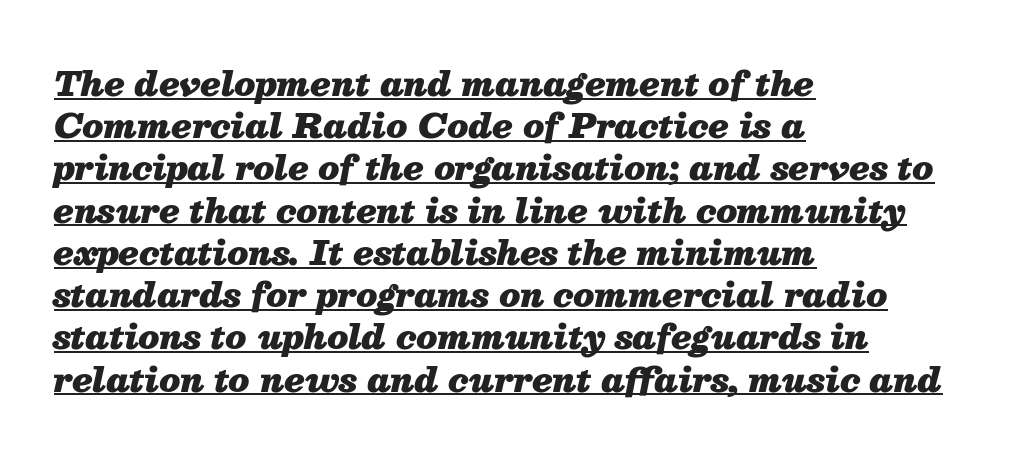
{"italic": "yes", "lean": "right", "slant_degrees": 13, "bold": "yes", "weight": "heavy", "width": "normal", "stroke_contrast": "medium", "x_height": "medium", "monospaced": "no", "underline": "yes", "align": "left", "line_spacing": "normal", "line_spacing_ratio": 1.28, "letter_spacing": "normal", "letter_spacing_em": 0.0, "glyph_px": 33}
